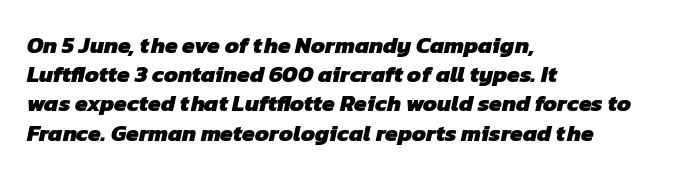
The foot of each line stays bare and open. The glyphs have the mass of a bold cut. This block has exactly the height ordinary leading produces. What stands out about the letter spacing? Nothing — it is the standard amount. In CSS terms this would be text-align: left.
